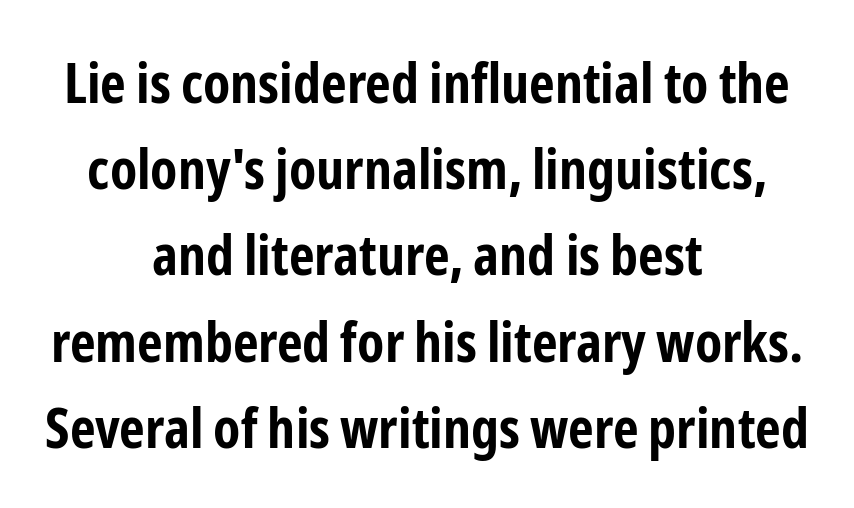
Q: Is the text bold? A: Yes.
Q: Is the text italic (slanted)? A: No, it is upright.
Q: Is the typeface a serif or a sans-serif typeface? A: Sans-serif.
Q: Is the text underlined? A: No.
Q: How is the paragraph aligned? A: Centered.
Q: Is the spacing between letters normal or unusually wide? A: Normal.
Q: Is the spacing between lines tight, normal or loose? A: Normal.
Q: Width (condensed, normal, or wide)? A: Condensed.
Q: Stroke contrast? A: Low.
Q: x-height? A: Medium.
Q: Monospaced? A: No.
